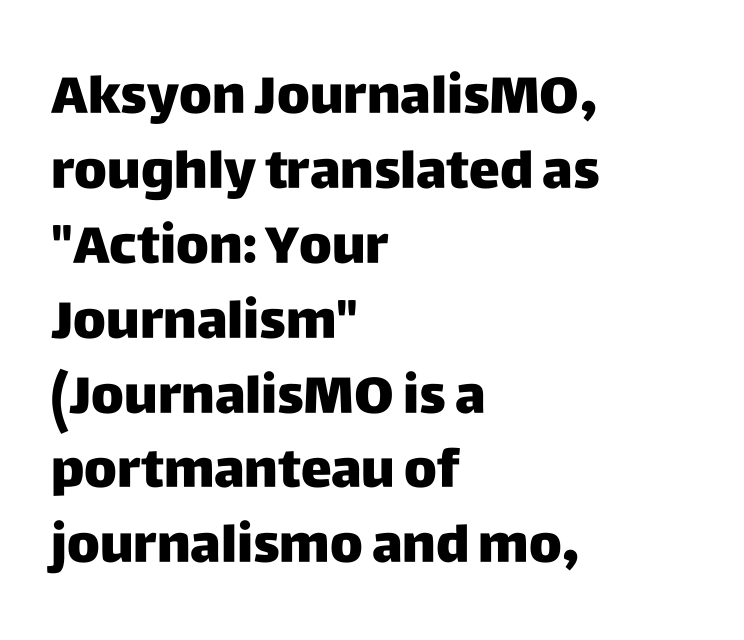
{"serif": "no", "italic": "no", "width": "normal", "stroke_contrast": "low", "x_height": "large", "monospaced": "no", "underline": "no", "align": "left", "line_spacing": "normal", "line_spacing_ratio": 1.44, "letter_spacing": "normal", "letter_spacing_em": 0.0, "glyph_px": 52}
